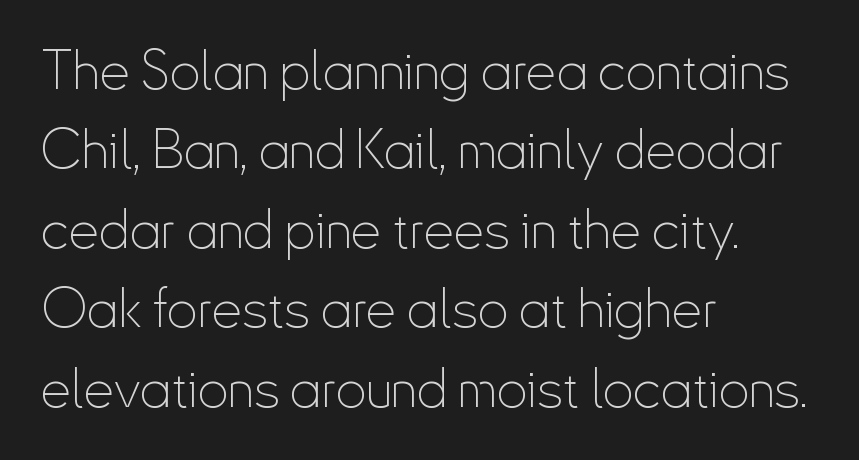
One glance says typical: line gaps are just what's usual. The space beneath each line is pristine and unruled. Does the type have serifs? No, each stem ends abruptly. Italic? Not at all — the glyphs are vertical. The rendering anchors every line to the left-hand side. Letters have the restrained weight of plain body copy at most.
